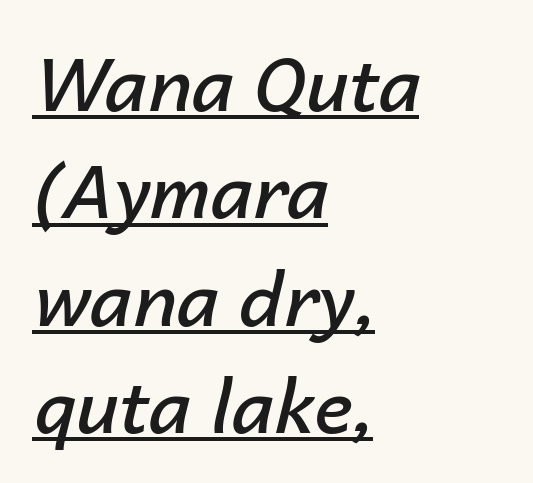
The image shows 73 px semibold type, italic (leaning right); set left-aligned, normal line spacing (1.47x), normal letter spacing, underlined; low stroke contrast and a medium x-height.
